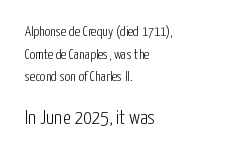
The image shows 20 px text type, upright; set left-aligned, normal line spacing (1.61x), normal letter spacing, not underlined; the second (bottom) block is 1.43x larger.
